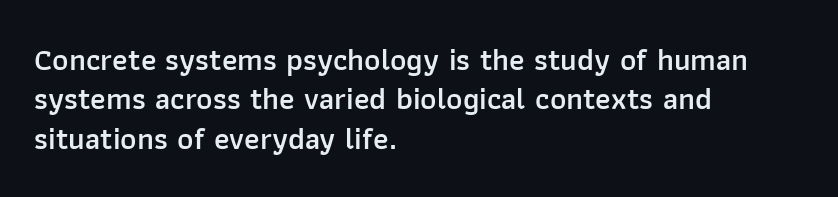
{"serif": "no", "italic": "no", "bold": "semi", "weight": "semibold", "width": "normal", "stroke_contrast": "low", "x_height": "medium", "monospaced": "no", "underline": "no", "align": "left", "line_spacing": "normal", "line_spacing_ratio": 1.27, "letter_spacing": "normal", "letter_spacing_em": 0.0, "glyph_px": 31}
